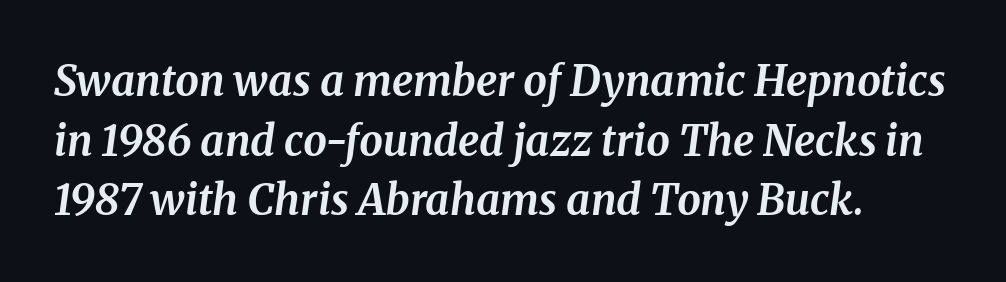
Q: Is the text bold? A: Yes.
Q: Is the text italic (slanted)? A: Yes, it leans right by about 8 degrees.
Q: Is the typeface a serif or a sans-serif typeface? A: Serif.
Q: Is the text underlined? A: No.
Q: Is the spacing between letters normal or unusually wide? A: Normal.
Q: Is the spacing between lines tight, normal or loose? A: Normal.
Q: Width (condensed, normal, or wide)? A: Normal.
Q: Stroke contrast? A: Medium.
Q: x-height? A: Medium.
Q: Monospaced? A: No.
